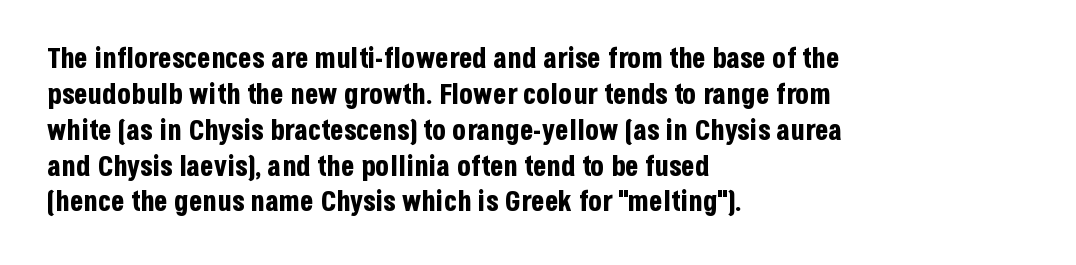
The image shows 28 px bold, condensed sans-serif type, upright; set left-aligned, normal line spacing (1.28x), normal letter spacing, not underlined; low stroke contrast and a large x-height.
